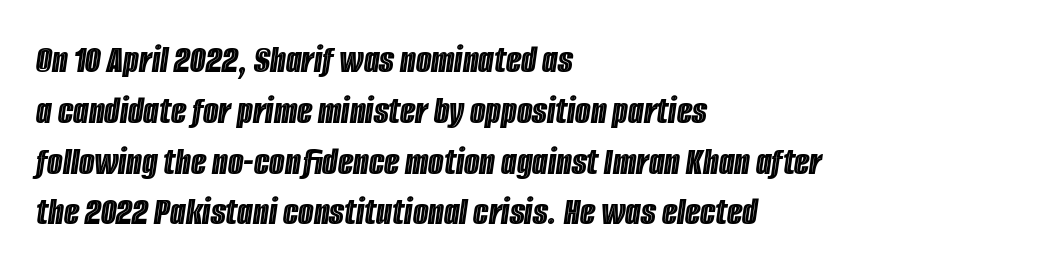
Q: Is the text italic (slanted)? A: Yes, it leans right by about 8 degrees.
Q: Is the text underlined? A: No.
Q: How is the paragraph aligned? A: Left-aligned.
Q: Is the spacing between letters normal or unusually wide? A: Normal.
Q: Is the spacing between lines tight, normal or loose? A: Normal.
Q: Width (condensed, normal, or wide)? A: Condensed.
Q: x-height? A: Large.
Q: Monospaced? A: No.
